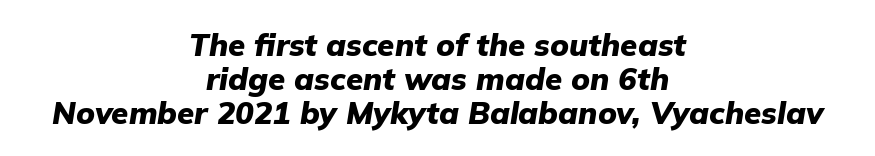
The image shows 31 px heavy type, italic (leaning right); set centered, tight line spacing (1.09x), normal letter spacing, not underlined; low stroke contrast and a medium x-height.
